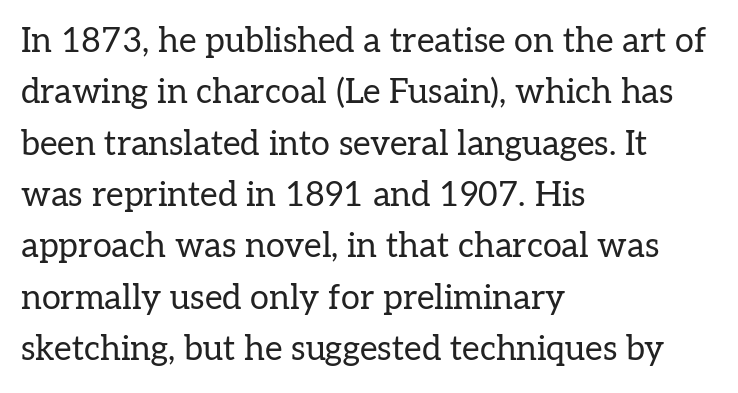
The axis of the letterforms is exactly vertical. Each letter keeps its own natural width here, so spacing adapts to shape. The type family on display is of the serif kind. No heavy texture on the line: the type isn't bold. These lines are set flush left with a ragged right edge. Type without underlining.
